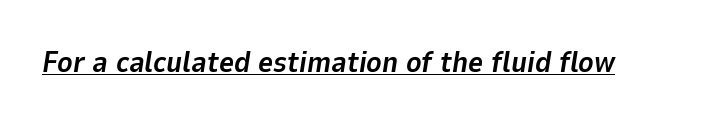
{"italic": "yes", "lean": "right", "slant_degrees": 9, "bold": "yes", "weight": "bold", "width": "normal", "stroke_contrast": "low", "x_height": "medium", "monospaced": "no", "underline": "yes", "letter_spacing": "normal", "letter_spacing_em": 0.0, "glyph_px": 29}
